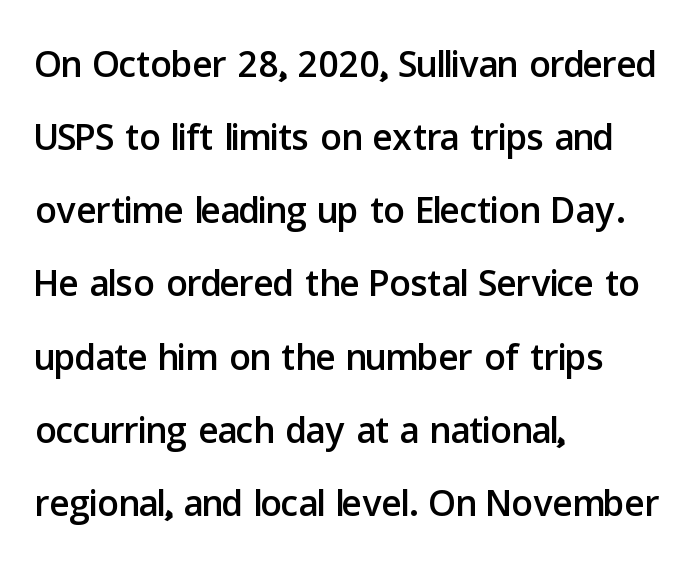
Q: Is the text italic (slanted)? A: No, it is upright.
Q: Is the typeface a serif or a sans-serif typeface? A: Sans-serif.
Q: Is the text underlined? A: No.
Q: How is the paragraph aligned? A: Left-aligned.
Q: Is the spacing between letters normal or unusually wide? A: Normal.
Q: Is the spacing between lines tight, normal or loose? A: Normal.
Q: Width (condensed, normal, or wide)? A: Normal.
Q: Stroke contrast? A: Low.
Q: x-height? A: Medium.
Q: Monospaced? A: No.
